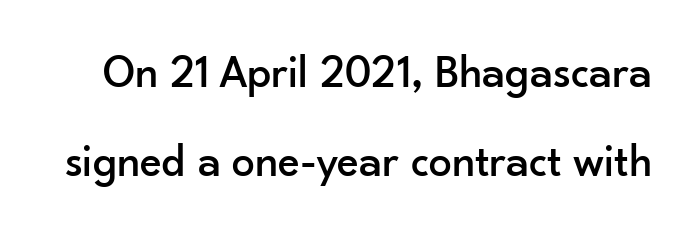
{"serif": "no", "italic": "no", "width": "normal", "stroke_contrast": "low", "x_height": "small", "monospaced": "no", "underline": "no", "line_spacing": "loose", "line_spacing_ratio": 1.93, "letter_spacing": "normal", "letter_spacing_em": 0.0, "glyph_px": 46}
